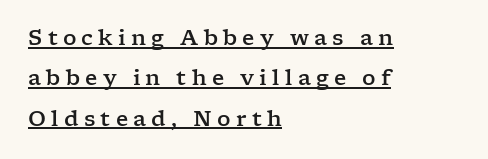
Q: Is the text italic (slanted)? A: No, it is upright.
Q: Is the text underlined? A: Yes.
Q: How is the paragraph aligned? A: Left-aligned.
Q: Is the spacing between letters normal or unusually wide? A: Unusually wide.
Q: Is the spacing between lines tight, normal or loose? A: Loose.
